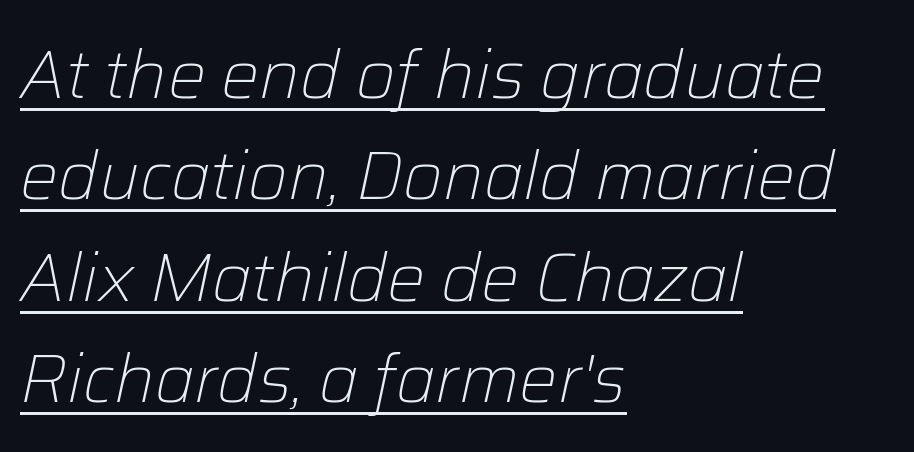
The image shows 68 px light type, italic (leaning right); set left-aligned, normal line spacing (1.49x), normal letter spacing, underlined; low stroke contrast and a medium x-height.
